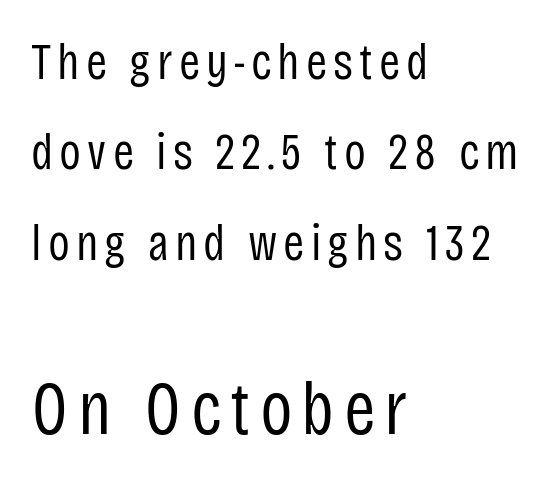
The image shows 76 px regular-weight, condensed sans-serif type, upright; set left-aligned, line spacing 1.77x, not underlined; the second (bottom) block is 1.49x larger; low stroke contrast and a large x-height.
